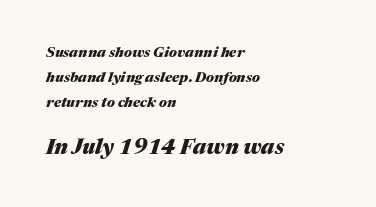
Has an underline been added? It has not. Caption: upper text group reduced, lower text group enlarged. The tracking reads as untouched default to a designer's eye. Where is the straight margin? On the left. Heavy-handed strokes throughout: this text is bold. Tall strokes in this sample are angled rather than plumb.
